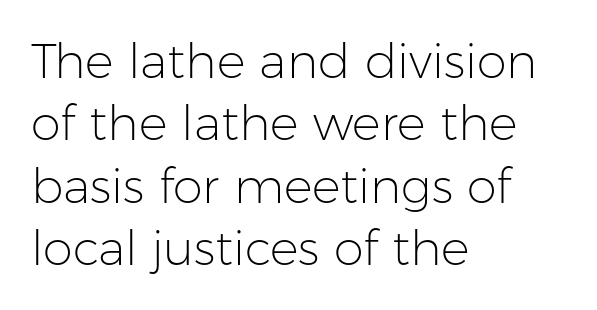
The image shows 48 px light sans-serif type, upright; set left-aligned, normal line spacing (1.3x), normal letter spacing, not underlined; low stroke contrast and a medium x-height.
